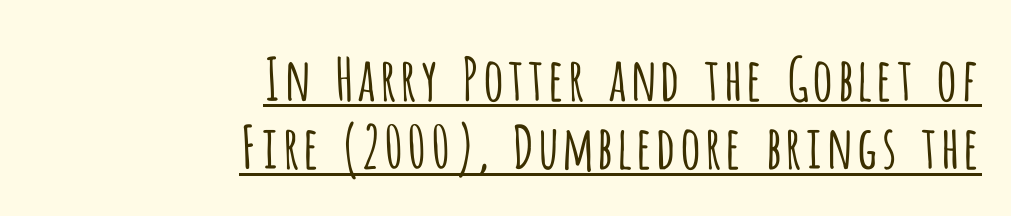
The image shows 59 px light, condensed sans-serif type, upright; set right-aligned, line spacing 1.16x, normal letter spacing, underlined; low stroke contrast and a large x-height.
